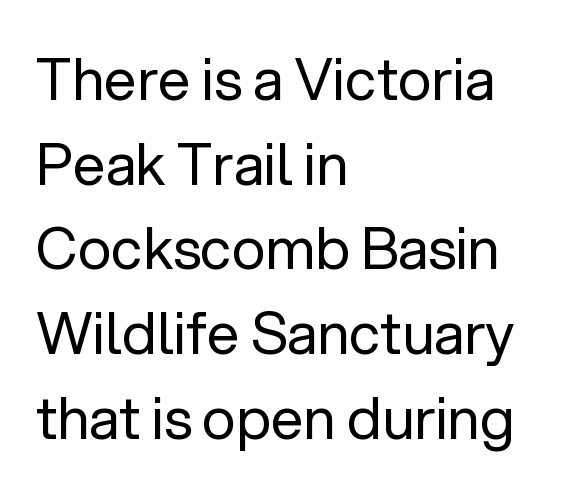
Unbolded letterforms with no extra heft. Spacing between characters is what you'd get straight out of the box. These lines are set flush left with a ragged right edge. Spacing verdict: proportional, widths tailored to each character. Note: no serifs on the glyphs. Beneath every word, the page is bare.
